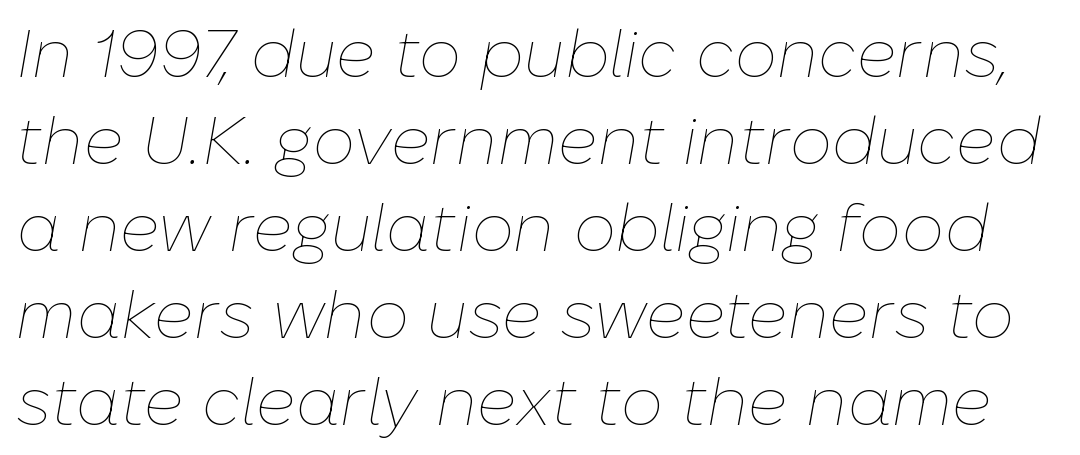
{"italic": "yes", "lean": "right", "slant_degrees": 10, "bold": "no", "weight": "thin", "width": "normal", "stroke_contrast": "low", "x_height": "medium", "monospaced": "no", "underline": "no", "line_spacing": "normal", "line_spacing_ratio": 1.3, "letter_spacing": "normal", "letter_spacing_em": 0.0, "glyph_px": 67}
